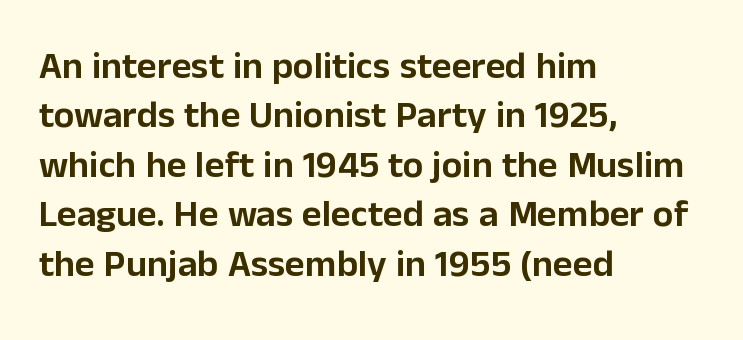
Lines of text with bare space underneath. Ordinary non-slanted type is in use. Is this a sans? Yes — the strokes have no serifs. Is this a fixed-width face? No — the glyphs have proportional, varying widths. The passage shown stacks its lines at a standard gap. Each word holds together tightly as a unit, with standard inter-letter gaps.
